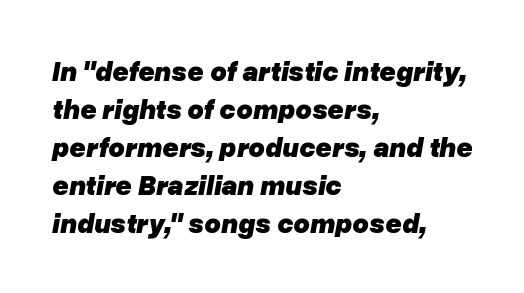
As a designer I'd log this as weight 700, bold. What stands out about the letter spacing? Nothing — it is the standard amount. The specimen reads as italic at a glance. What's the leading like? Ordinary, nothing unusual. The paragraph shown leans on its left margin. The letters advance in unequal steps, a hallmark of proportional type.
